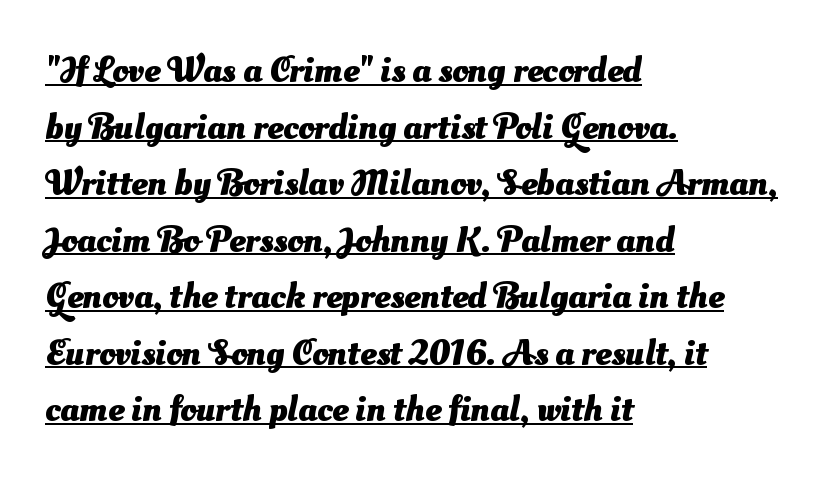
A typesetter would call this leading conventional body-copy spacing. In CSS terms this would be text-align: left. A typographer would call this underscored text. The letters sit at their default tracking, neither squeezed nor spread.
